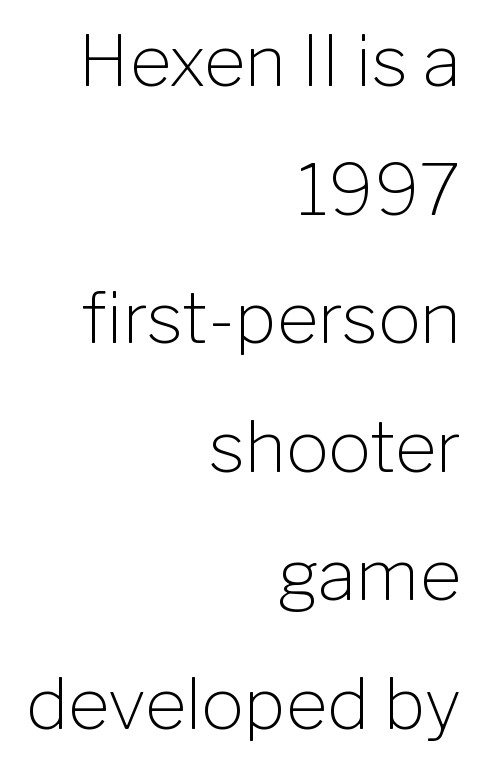
Default kerning and tracking; the words read as compact shapes. This reads as an unemphasized weight, regular at the heaviest. Check the space under the baseline: it is left empty. Visually the block forms a straight wall on the right and a jagged coastline on the left. Tall strokes in this sample are plumb rather than angled. Looks like regular typesetting: each glyph gets only the width it needs.
